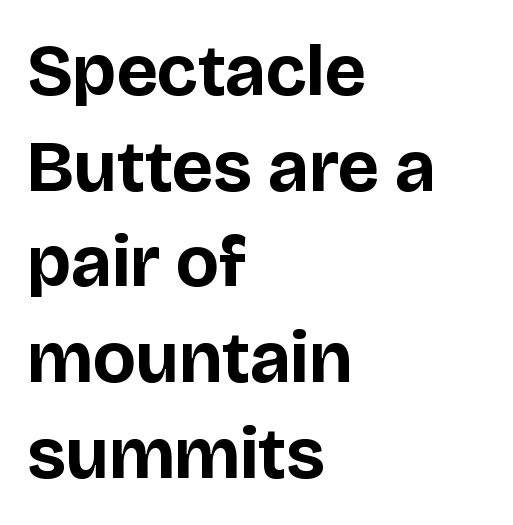
Q: Is the text bold? A: Yes.
Q: Is the text italic (slanted)? A: No, it is upright.
Q: Is the typeface a serif or a sans-serif typeface? A: Sans-serif.
Q: Is the text underlined? A: No.
Q: How is the paragraph aligned? A: Left-aligned.
Q: Is the spacing between letters normal or unusually wide? A: Normal.
Q: Is the spacing between lines tight, normal or loose? A: Normal.
Q: Width (condensed, normal, or wide)? A: Normal.
Q: Stroke contrast? A: Low.
Q: x-height? A: Large.
Q: Monospaced? A: No.
